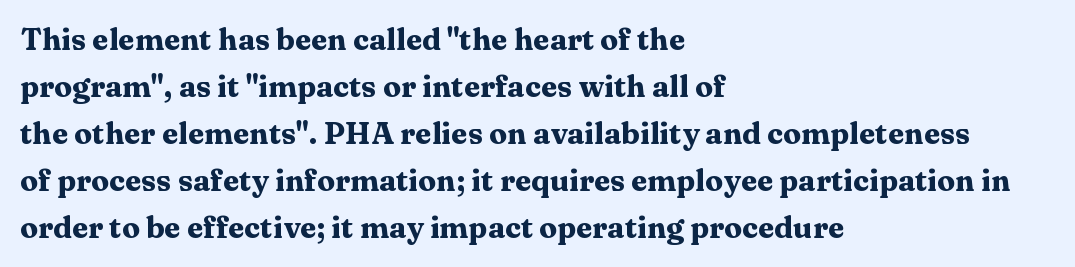
{"serif": "yes", "italic": "no", "bold": "yes", "weight": "heavy", "width": "wide", "stroke_contrast": "medium", "x_height": "medium", "monospaced": "no", "underline": "no", "align": "left", "line_spacing": "normal", "line_spacing_ratio": 1.57, "letter_spacing": "normal", "letter_spacing_em": 0.0, "glyph_px": 30}
